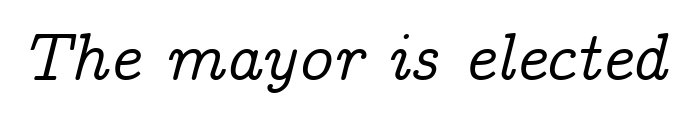
{"serif": "yes", "italic": "yes", "lean": "right", "slant_degrees": 14, "width": "normal", "stroke_contrast": "low", "x_height": "medium", "monospaced": "no", "underline": "no", "letter_spacing": "normal", "letter_spacing_em": 0.0, "glyph_px": 67}
